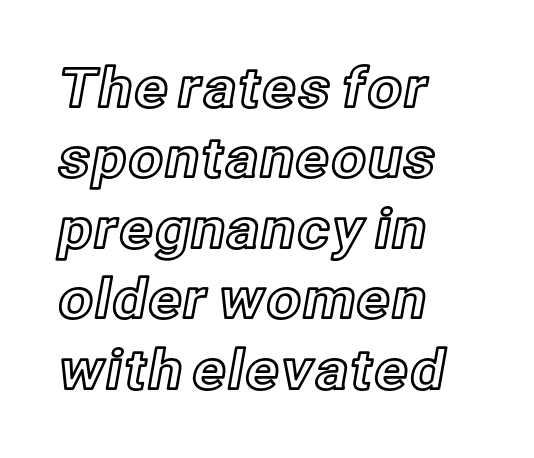
Q: Is the text italic (slanted)? A: Yes.
Q: Is the text underlined? A: No.
Q: How is the paragraph aligned? A: Left-aligned.
Q: Is the spacing between letters normal or unusually wide? A: Normal.
Q: Is the spacing between lines tight, normal or loose? A: Normal.
Q: Width (condensed, normal, or wide)? A: Normal.
Q: x-height? A: Medium.
Q: Monospaced? A: No.
